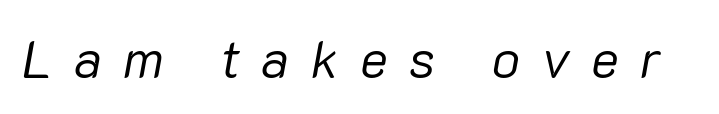
{"italic": "yes", "lean": "right", "slant_degrees": 10, "bold": "no", "weight": "regular", "width": "normal", "stroke_contrast": "low", "x_height": "medium", "monospaced": "no", "underline": "no", "letter_spacing": "wide", "letter_spacing_em": 0.4, "glyph_px": 53}
